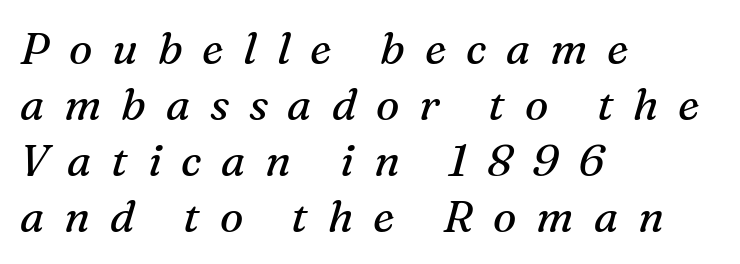
{"serif": "yes", "italic": "yes", "lean": "right", "slant_degrees": 16, "bold": "no", "weight": "regular", "width": "normal", "stroke_contrast": "medium", "x_height": "medium", "monospaced": "no", "underline": "no", "align": "left", "line_spacing": "normal", "line_spacing_ratio": 1.27, "letter_spacing": "wide", "letter_spacing_em": 0.45, "glyph_px": 44}
